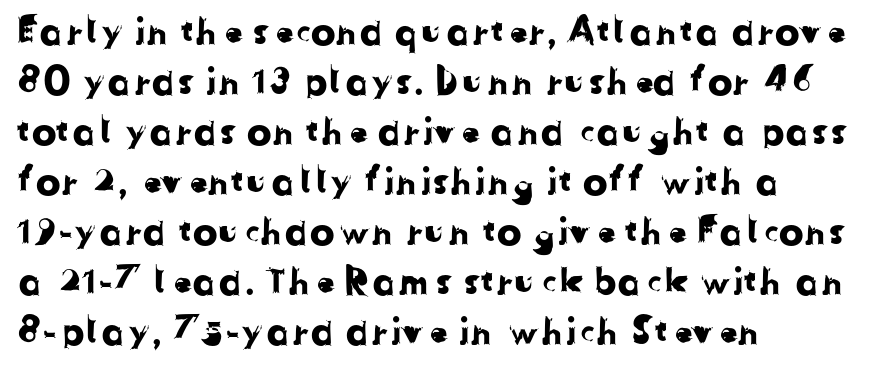
Vertical spacing — default. Spacing verdict: proportional, widths tailored to each character. Teacher's note: observe the even left margin — that is flush-left alignment. Underline: absent.
